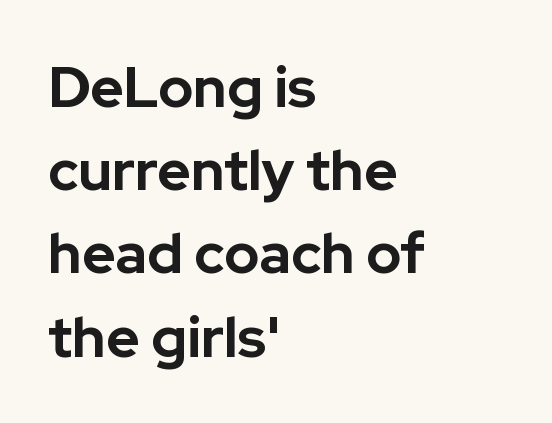
Q: Is the text bold? A: Yes.
Q: Is the text italic (slanted)? A: No, it is upright.
Q: Is the typeface a serif or a sans-serif typeface? A: Sans-serif.
Q: Is the text underlined? A: No.
Q: How is the paragraph aligned? A: Left-aligned.
Q: Is the spacing between letters normal or unusually wide? A: Normal.
Q: Is the spacing between lines tight, normal or loose? A: Normal.
Q: Width (condensed, normal, or wide)? A: Normal.
Q: Stroke contrast? A: Low.
Q: x-height? A: Medium.
Q: Monospaced? A: No.
